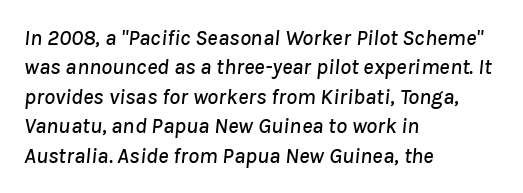
The block of text has a typical density, with ordinary space between rows. Where is the straight margin? On the left. A bare baseline throughout the passage. Default kerning and tracking; the words read as compact shapes. The font's italic variant was chosen for this text.
